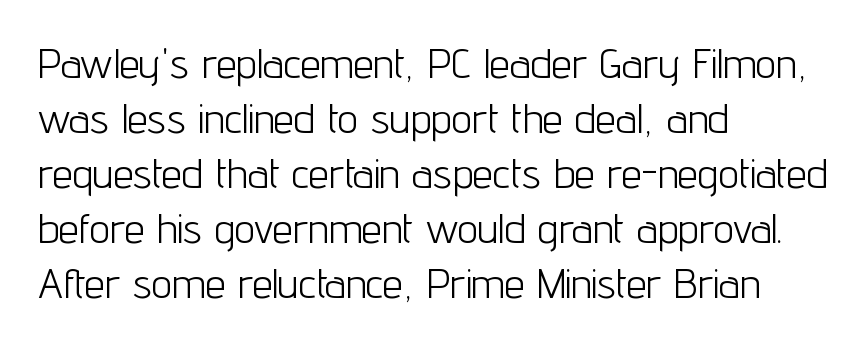
{"serif": "no", "italic": "no", "bold": "no", "weight": "light", "width": "condensed", "stroke_contrast": "low", "x_height": "medium", "monospaced": "no", "underline": "no", "align": "left", "line_spacing": "normal", "line_spacing_ratio": 1.34, "letter_spacing": "normal", "letter_spacing_em": 0.0, "glyph_px": 41}
